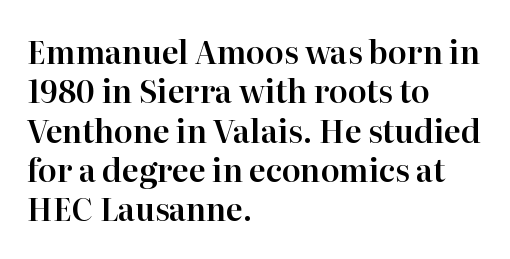
Upright lettering throughout. Quick note: interline space is typical. Plain, unruled lines of type. This is serif lettering, the kind often seen in printed books. Line starts are locked; line ends wander.
